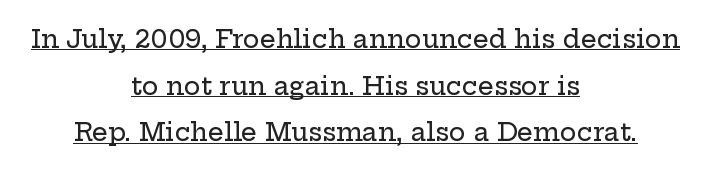
The image shows 25 px text type, upright; set centered, line spacing 1.87x, normal letter spacing, underlined.
